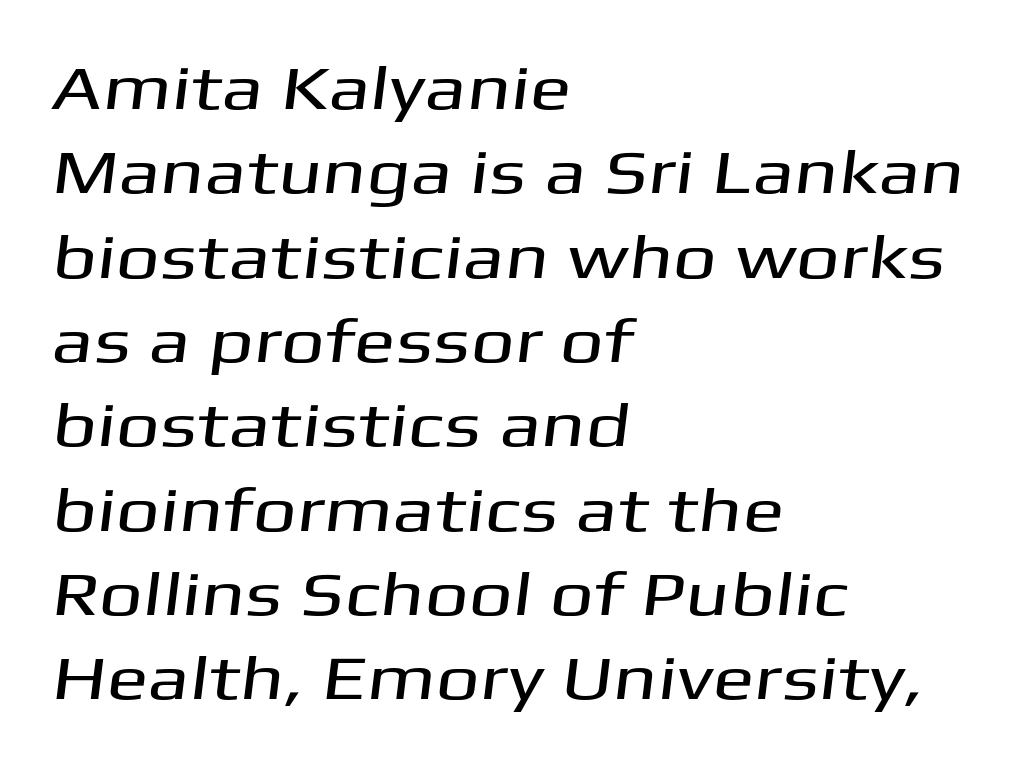
{"serif": "no", "width": "wide", "stroke_contrast": "medium", "x_height": "medium", "monospaced": "no", "underline": "no", "align": "left", "line_spacing": "normal", "line_spacing_ratio": 1.36, "letter_spacing": "normal", "letter_spacing_em": 0.0, "glyph_px": 62}
